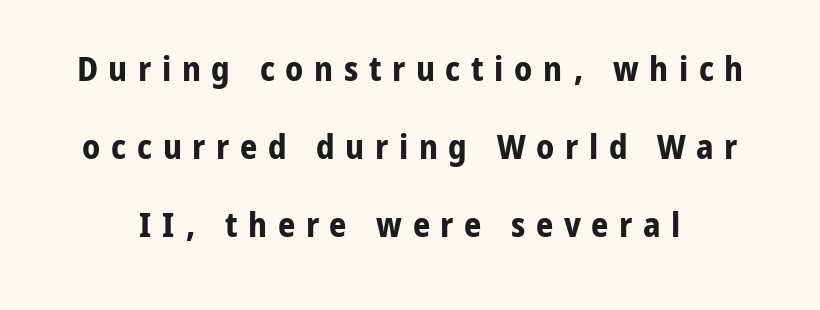
Q: Is the text bold? A: Yes.
Q: Is the text italic (slanted)? A: No, it is upright.
Q: Is the typeface a serif or a sans-serif typeface? A: Sans-serif.
Q: Is the text underlined? A: No.
Q: Is the spacing between letters normal or unusually wide? A: Unusually wide.
Q: Is the spacing between lines tight, normal or loose? A: Loose.
Q: Width (condensed, normal, or wide)? A: Normal.
Q: Stroke contrast? A: Low.
Q: x-height? A: Medium.
Q: Monospaced? A: No.
